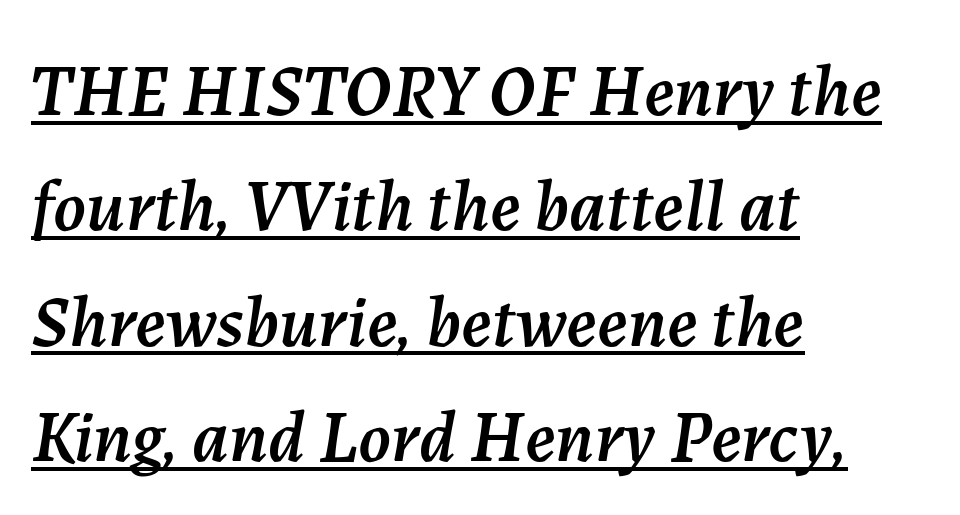
The image shows 73 px text type, italic (leaning right); set left-aligned, normal line spacing (1.58x), normal letter spacing, underlined; medium stroke contrast and a medium x-height.
